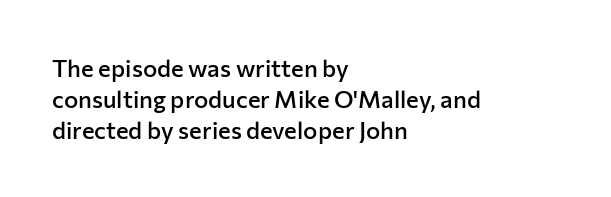
Q: Is the text bold? A: Semi-bold.
Q: Is the text italic (slanted)? A: No, it is upright.
Q: Is the text underlined? A: No.
Q: How is the paragraph aligned? A: Left-aligned.
Q: Is the spacing between letters normal or unusually wide? A: Normal.
Q: Is the spacing between lines tight, normal or loose? A: Normal.
